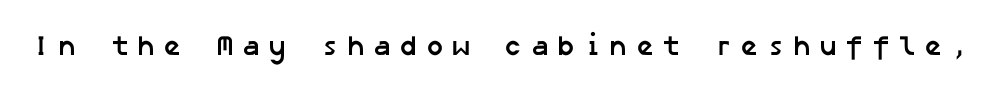
Q: Is the text bold? A: Yes.
Q: Is the typeface a serif or a sans-serif typeface? A: Sans-serif.
Q: Is the text underlined? A: No.
Q: Is the spacing between letters normal or unusually wide? A: Unusually wide.
Q: Width (condensed, normal, or wide)? A: Normal.
Q: Stroke contrast? A: Low.
Q: x-height? A: Medium.
